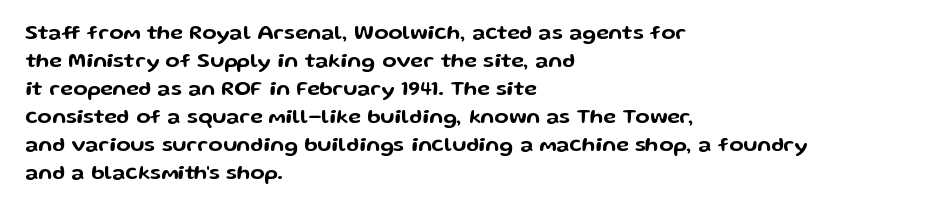
The image shows 21 px text type, upright; set left-aligned, normal line spacing (1.33x), normal letter spacing, not underlined.
